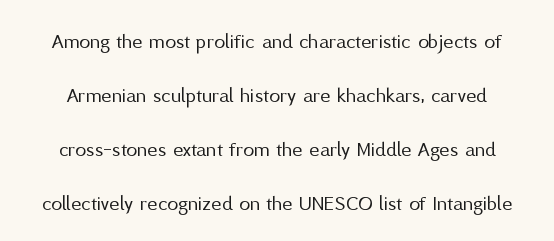
{"italic": "no", "bold": "no", "underline": "no", "line_spacing": "loose", "line_spacing_ratio": 2.46, "letter_spacing": "normal", "letter_spacing_em": 0.0, "glyph_px": 22}
